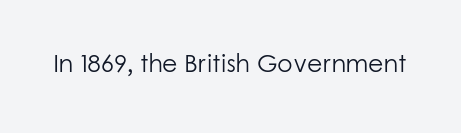
Q: Is the text bold? A: No.
Q: Is the text italic (slanted)? A: No, it is upright.
Q: Is the text underlined? A: No.
Q: Is the spacing between letters normal or unusually wide? A: Normal.
